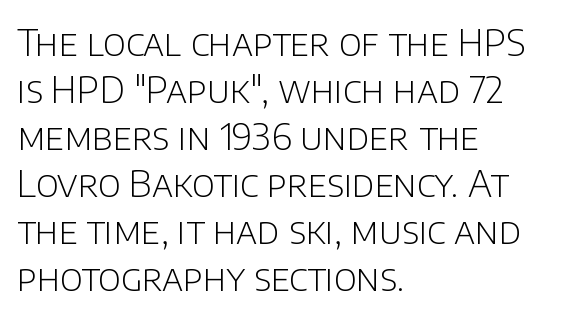
The image shows 37 px light sans-serif type, upright; set left-aligned, normal line spacing (1.27x), normal letter spacing, not underlined; low stroke contrast and a large x-height.
